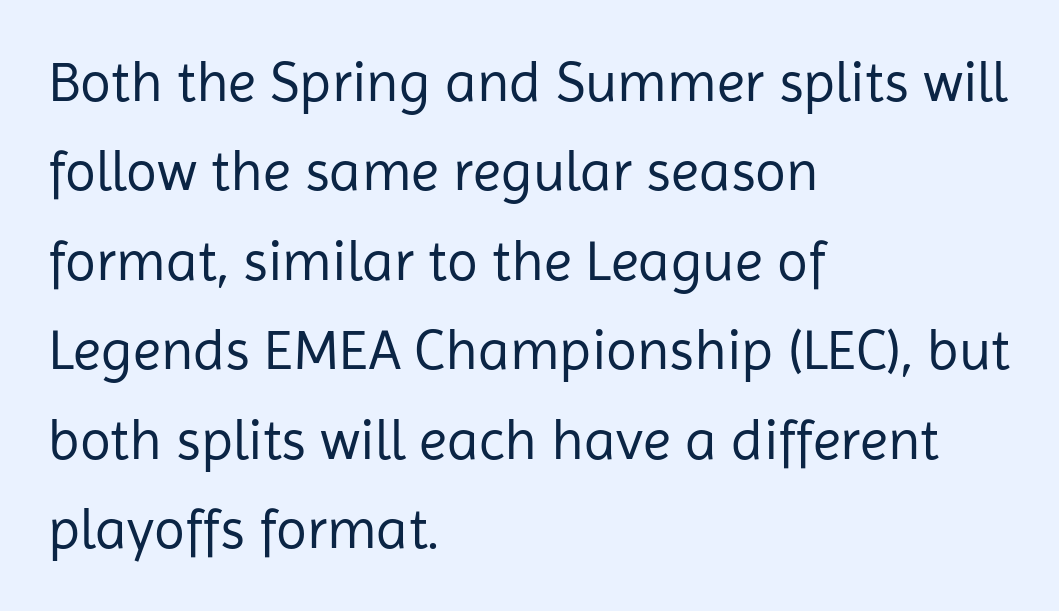
{"serif": "no", "italic": "no", "bold": "no", "weight": "regular", "width": "normal", "stroke_contrast": "low", "x_height": "medium", "monospaced": "no", "underline": "no", "align": "left", "line_spacing": "normal", "line_spacing_ratio": 1.57, "letter_spacing": "normal", "letter_spacing_em": 0.0, "glyph_px": 57}
